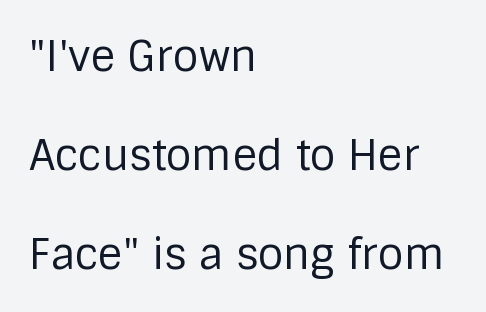
Q: Is the text bold? A: No.
Q: Is the text italic (slanted)? A: No, it is upright.
Q: Is the typeface a serif or a sans-serif typeface? A: Sans-serif.
Q: Is the text underlined? A: No.
Q: How is the paragraph aligned? A: Left-aligned.
Q: Is the spacing between letters normal or unusually wide? A: Normal.
Q: Is the spacing between lines tight, normal or loose? A: Loose.
Q: Width (condensed, normal, or wide)? A: Normal.
Q: Stroke contrast? A: Low.
Q: x-height? A: Large.
Q: Monospaced? A: No.
